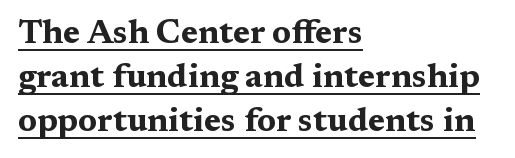
Q: Is the text bold? A: Yes.
Q: Is the text italic (slanted)? A: No, it is upright.
Q: Is the typeface a serif or a sans-serif typeface? A: Serif.
Q: Is the text underlined? A: Yes.
Q: How is the paragraph aligned? A: Left-aligned.
Q: Is the spacing between letters normal or unusually wide? A: Normal.
Q: Is the spacing between lines tight, normal or loose? A: Normal.
Q: Width (condensed, normal, or wide)? A: Wide.
Q: Stroke contrast? A: Medium.
Q: x-height? A: Medium.
Q: Monospaced? A: No.
